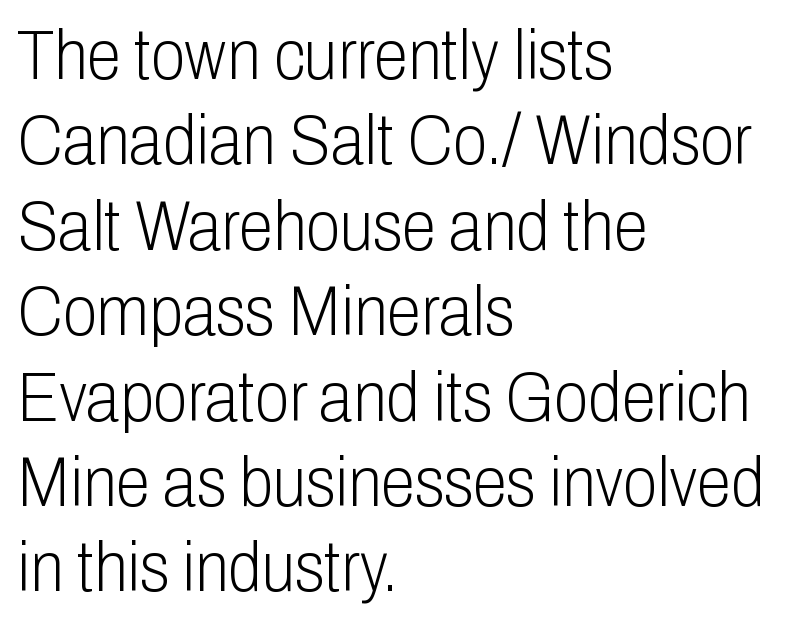
Q: Is the text bold? A: No.
Q: Is the text italic (slanted)? A: No, it is upright.
Q: Is the typeface a serif or a sans-serif typeface? A: Sans-serif.
Q: Is the text underlined? A: No.
Q: How is the paragraph aligned? A: Left-aligned.
Q: Is the spacing between letters normal or unusually wide? A: Normal.
Q: Width (condensed, normal, or wide)? A: Condensed.
Q: Stroke contrast? A: Low.
Q: x-height? A: Medium.
Q: Monospaced? A: No.
